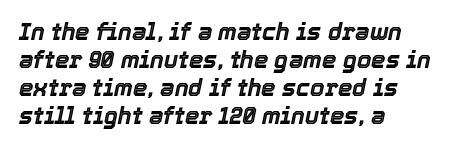
{"italic": "yes", "lean": "right", "slant_degrees": 12, "underline": "no", "align": "left", "line_spacing_ratio": 1.22, "letter_spacing": "normal", "letter_spacing_em": 0.0, "glyph_px": 23}
